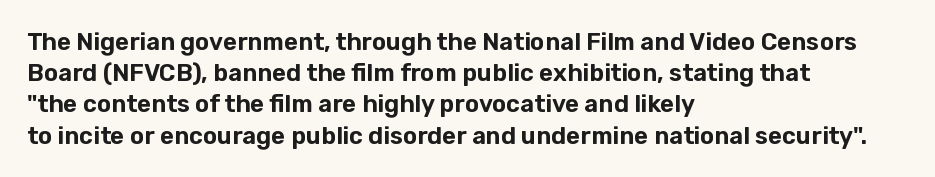
Q: Is the text italic (slanted)? A: No, it is upright.
Q: Is the text underlined? A: No.
Q: How is the paragraph aligned? A: Left-aligned.
Q: Is the spacing between letters normal or unusually wide? A: Normal.
Q: Is the spacing between lines tight, normal or loose? A: Normal.
